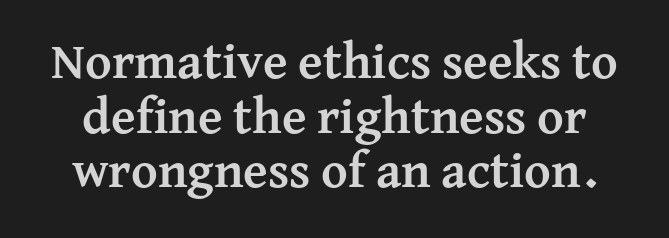
{"serif": "yes", "italic": "no", "bold": "yes", "weight": "semibold", "width": "normal", "stroke_contrast": "medium", "x_height": "medium", "monospaced": "no", "underline": "no", "line_spacing": "tight", "line_spacing_ratio": 1.07, "letter_spacing": "normal", "letter_spacing_em": 0.0, "glyph_px": 51}
